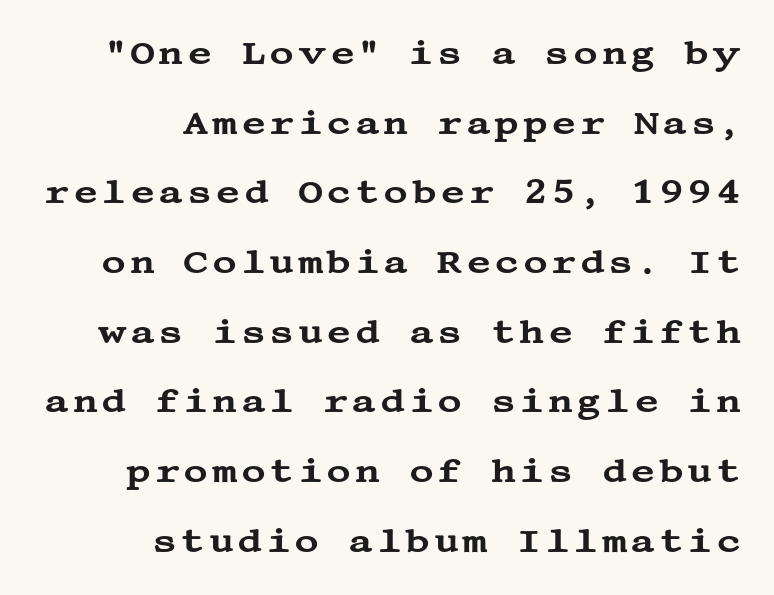
{"serif": "yes", "italic": "no", "width": "wide", "stroke_contrast": "medium", "x_height": "large", "underline": "no", "align": "right", "line_spacing": "loose", "line_spacing_ratio": 2.05, "glyph_px": 34}
